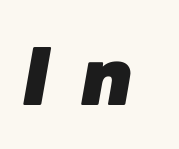
Q: Is the text bold? A: Yes.
Q: Is the text italic (slanted)? A: Yes, it leans right by about 10 degrees.
Q: Is the text underlined? A: No.
Q: Is the spacing between letters normal or unusually wide? A: Unusually wide.
Q: Width (condensed, normal, or wide)? A: Normal.
Q: Stroke contrast? A: Low.
Q: x-height? A: Medium.
Q: Monospaced? A: No.
